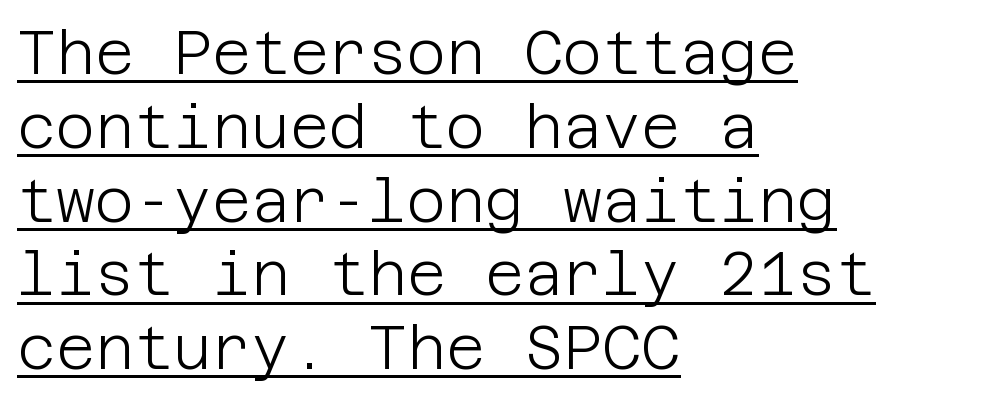
The image shows 60 px light sans-serif type, upright; set left-aligned, line spacing 1.23x, normal letter spacing, underlined; low stroke contrast and a large x-height.
